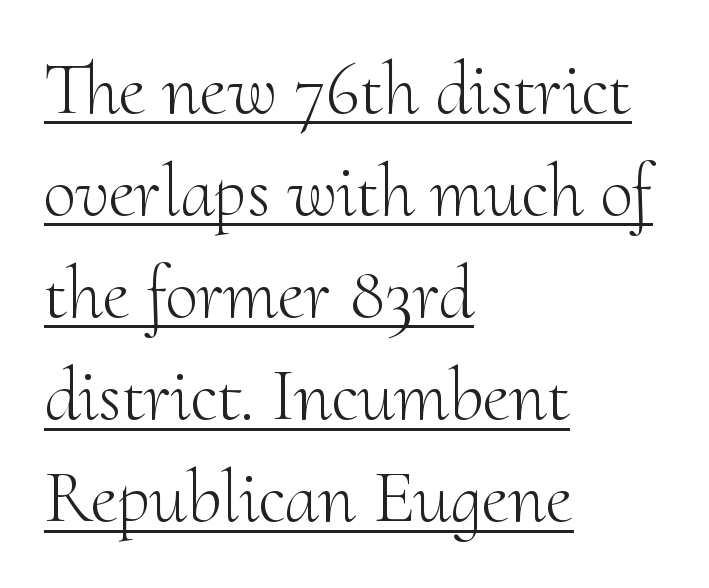
The image shows 74 px light serif type, upright; set left-aligned, normal line spacing (1.38x), normal letter spacing, underlined; medium stroke contrast and a small x-height.
